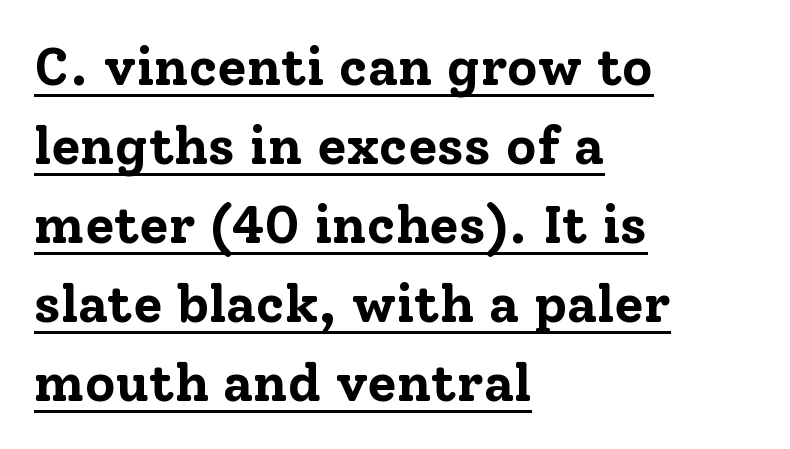
The image shows 53 px bold serif type, upright; set left-aligned, normal line spacing (1.49x), normal letter spacing, underlined; low stroke contrast and a medium x-height.
